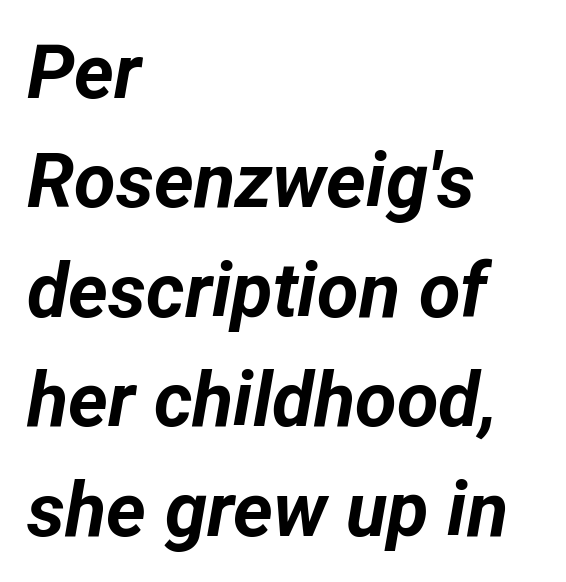
{"italic": "yes", "lean": "right", "slant_degrees": 12, "bold": "yes", "weight": "bold", "width": "normal", "stroke_contrast": "low", "x_height": "medium", "monospaced": "no", "underline": "no", "align": "left", "line_spacing": "normal", "line_spacing_ratio": 1.44, "letter_spacing": "normal", "letter_spacing_em": 0.0, "glyph_px": 76}
